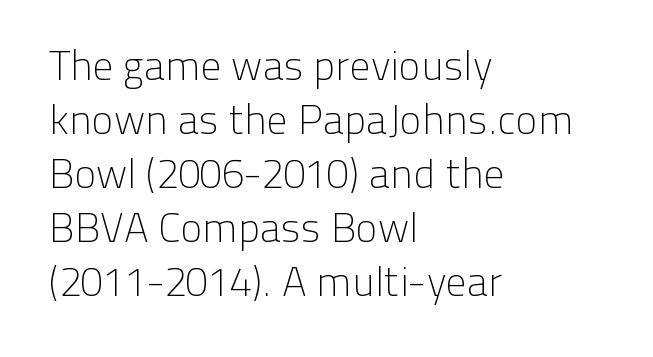
The image shows 41 px light sans-serif type, upright; set left-aligned, normal line spacing (1.32x), normal letter spacing, not underlined; low stroke contrast and a medium x-height.
